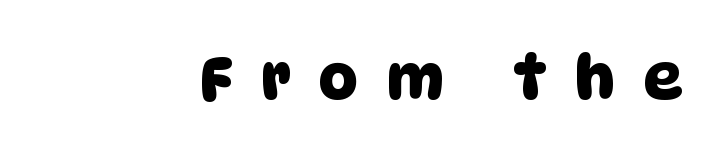
Q: Is the typeface a serif or a sans-serif typeface? A: Sans-serif.
Q: Is the text underlined? A: No.
Q: Is the spacing between letters normal or unusually wide? A: Unusually wide.
Q: Width (condensed, normal, or wide)? A: Normal.
Q: Stroke contrast? A: Low.
Q: x-height? A: Large.
Q: Monospaced? A: No.
